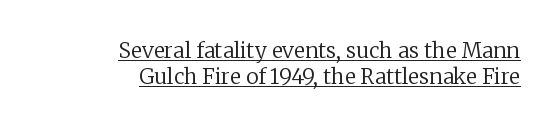
Q: Is the text bold? A: No.
Q: Is the text italic (slanted)? A: No, it is upright.
Q: Is the text underlined? A: Yes.
Q: How is the paragraph aligned? A: Right-aligned.
Q: Is the spacing between letters normal or unusually wide? A: Normal.
